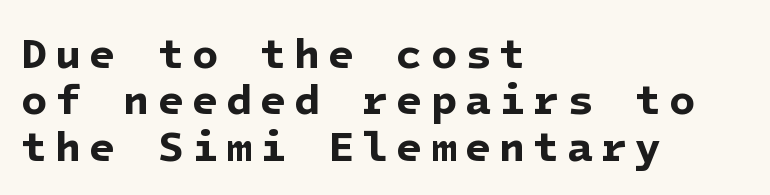
{"serif": "no", "bold": "yes", "weight": "bold", "width": "normal", "stroke_contrast": "low", "x_height": "medium", "underline": "no", "align": "left", "line_spacing": "tight", "line_spacing_ratio": 1.08, "glyph_px": 43}
